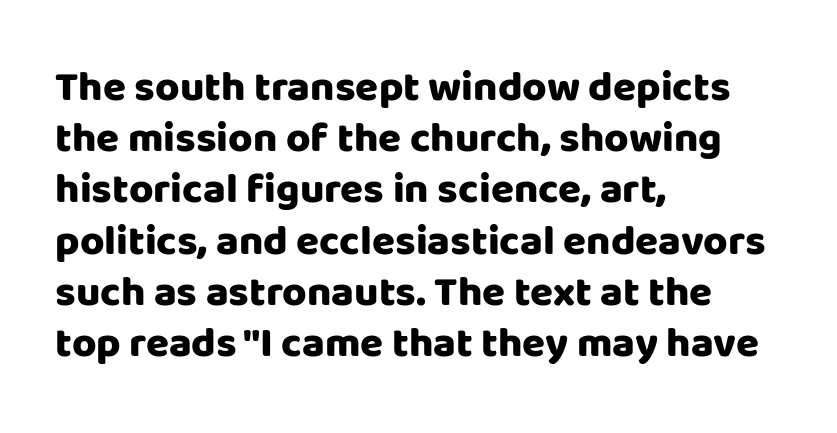
Q: Is the text bold? A: Yes.
Q: Is the text italic (slanted)? A: No, it is upright.
Q: Is the typeface a serif or a sans-serif typeface? A: Sans-serif.
Q: Is the text underlined? A: No.
Q: How is the paragraph aligned? A: Left-aligned.
Q: Is the spacing between letters normal or unusually wide? A: Normal.
Q: Width (condensed, normal, or wide)? A: Normal.
Q: Stroke contrast? A: Low.
Q: x-height? A: Large.
Q: Monospaced? A: No.
